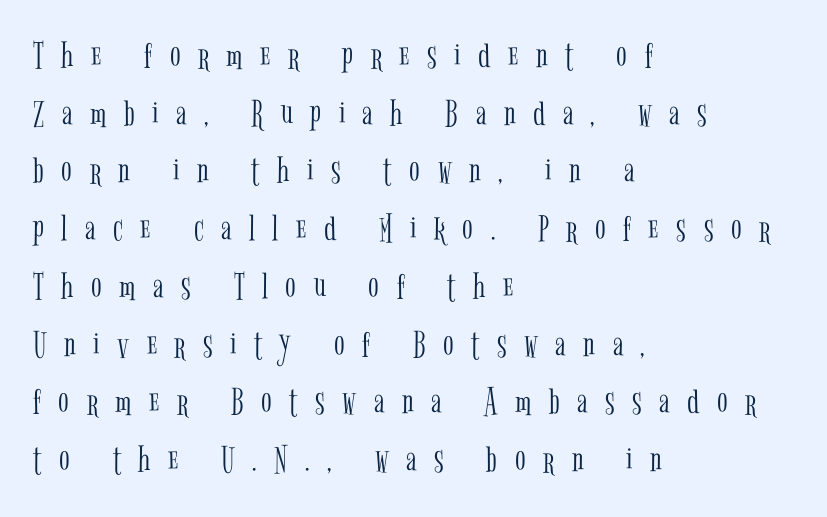
The image shows 39 px light, condensed serif type, upright; set left-aligned, normal line spacing (1.48x), unusually wide letter spacing (+0.45 em), not underlined; low stroke contrast and a medium x-height.
